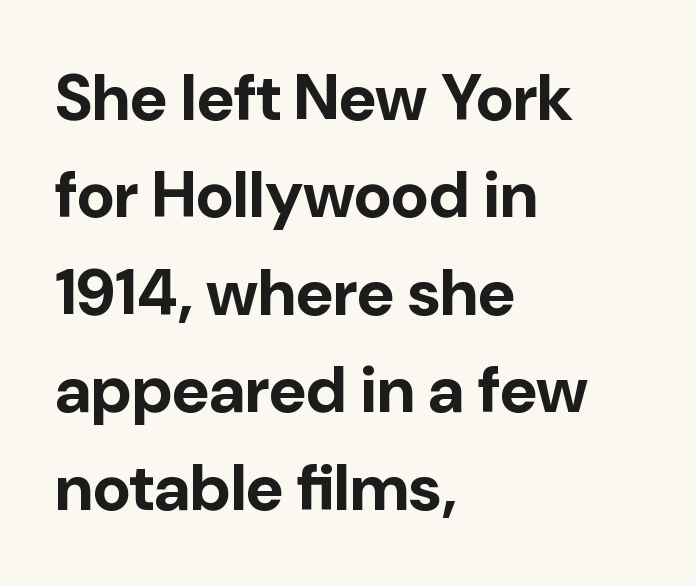
The image shows 65 px bold sans-serif type, upright; set left-aligned, normal line spacing (1.5x), normal letter spacing, not underlined; low stroke contrast and a medium x-height.
